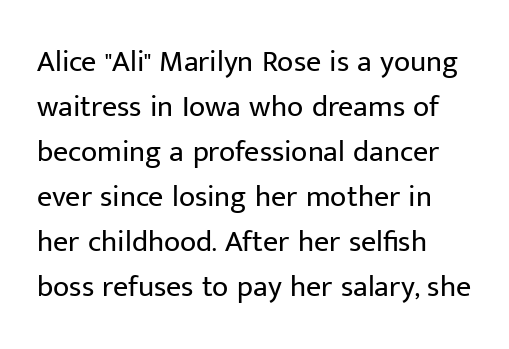
{"serif": "no", "italic": "no", "bold": "no", "weight": "regular", "width": "normal", "stroke_contrast": "low", "x_height": "medium", "monospaced": "no", "underline": "no", "align": "left", "line_spacing": "normal", "line_spacing_ratio": 1.5, "letter_spacing": "normal", "letter_spacing_em": 0.0, "glyph_px": 30}
